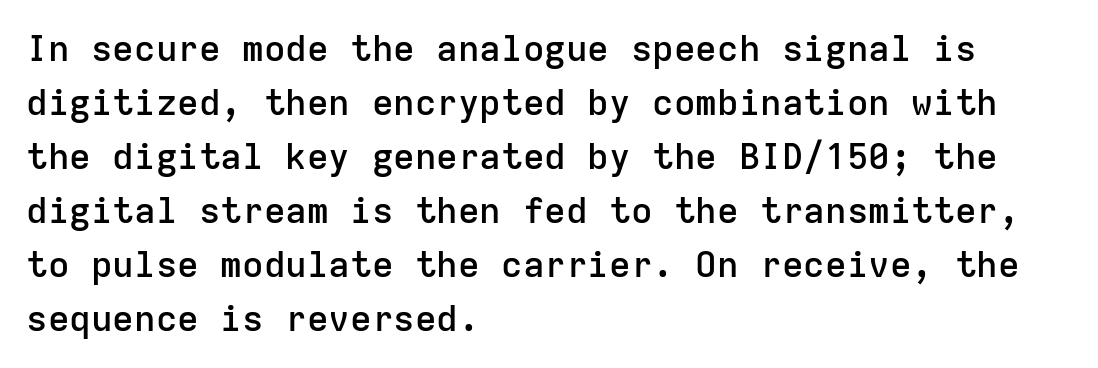
{"serif": "no", "italic": "no", "bold": "semi", "weight": "semibold", "width": "normal", "stroke_contrast": "low", "x_height": "medium", "monospaced": "yes", "underline": "no", "align": "left", "line_spacing": "normal", "line_spacing_ratio": 1.5, "letter_spacing": "normal", "letter_spacing_em": 0.0, "glyph_px": 36}
